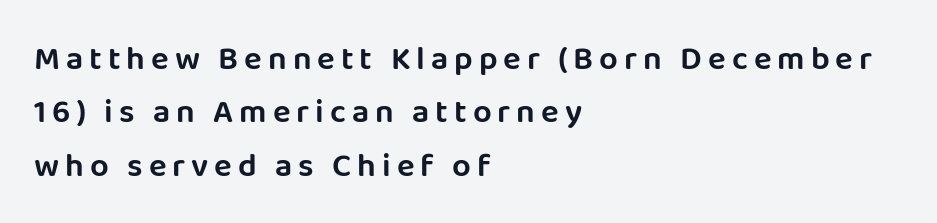
Notice how the passage keeps a crisp vertical edge on the left only. It's the straight-up-and-down kind of type. Nothing sits at the stroke ends, so this counts as sans-serif. Think of a printed novel: that variable character pitch is what you see here. Bare-footed words on every line.
